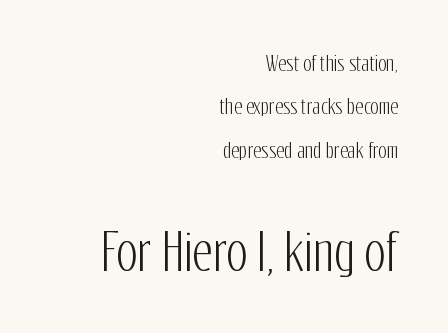
{"serif": "no", "italic": "no", "width": "condensed", "stroke_contrast": "low", "x_height": "medium", "monospaced": "no", "underline": "no", "align": "right", "line_spacing": "loose", "line_spacing_ratio": 2.17, "letter_spacing": "normal", "letter_spacing_em": 0.0, "larger_block": "second", "size_ratio": 2.5, "glyph_px": 50}
